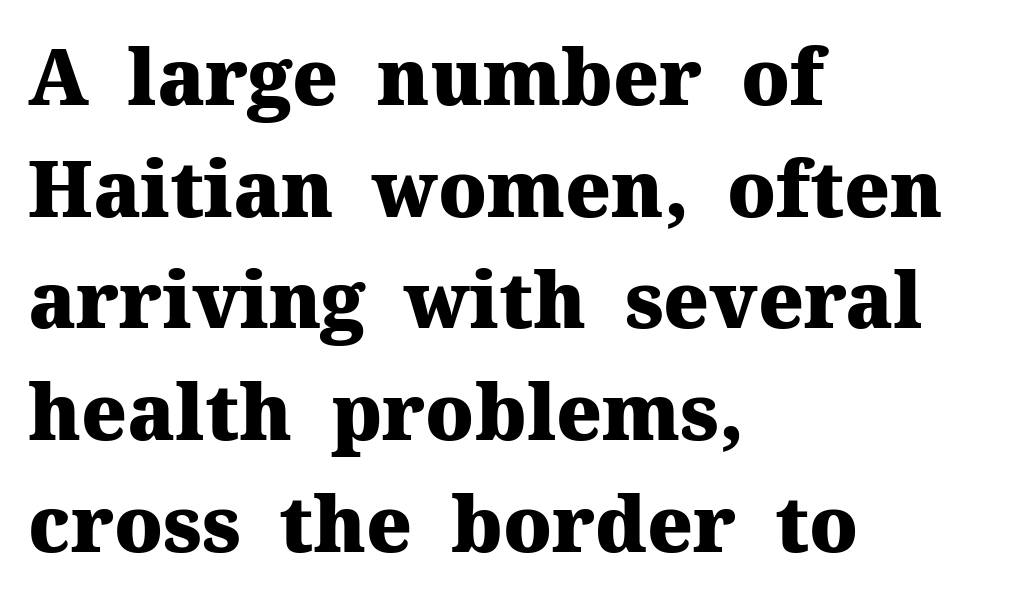
Do the characters align in a grid? No, the font is proportional. The string is rendered with underlining switched off. The letters are bold, with thick, heavy strokes. Ascenders rise straight up at ninety degrees. This sample uses a serif face. Normally led — the rows are evenly, conventionally spaced.
